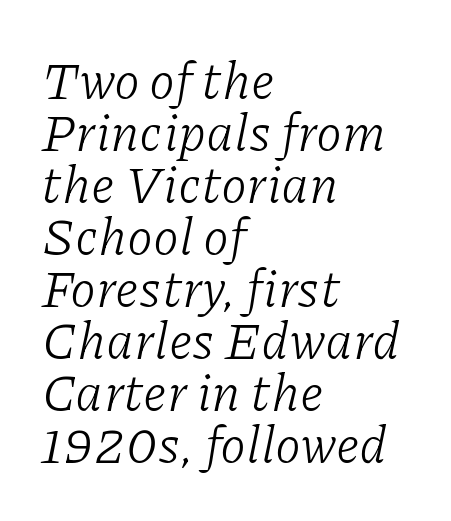
Q: Is the text bold? A: No.
Q: Is the text italic (slanted)? A: Yes, it leans right by about 11 degrees.
Q: Is the typeface a serif or a sans-serif typeface? A: Serif.
Q: Is the text underlined? A: No.
Q: How is the paragraph aligned? A: Left-aligned.
Q: Is the spacing between letters normal or unusually wide? A: Normal.
Q: Is the spacing between lines tight, normal or loose? A: Tight.
Q: Width (condensed, normal, or wide)? A: Normal.
Q: Stroke contrast? A: Low.
Q: x-height? A: Medium.
Q: Monospaced? A: No.
